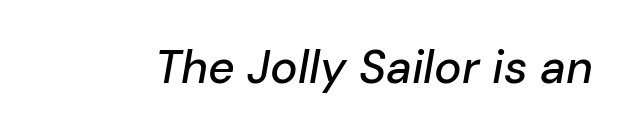
Q: Is the text italic (slanted)? A: Yes, it leans right by about 10 degrees.
Q: Is the text underlined? A: No.
Q: Is the spacing between letters normal or unusually wide? A: Normal.
Q: Width (condensed, normal, or wide)? A: Normal.
Q: Stroke contrast? A: Low.
Q: x-height? A: Medium.
Q: Monospaced? A: No.
